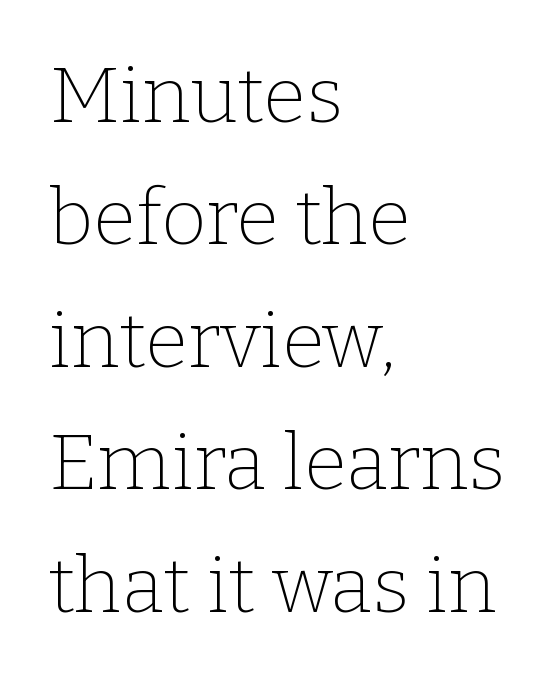
Weight: regular or lighter. Quick note: underline off. Type style note: has serifs. The text block is weighted toward the left margin, trailing off unevenly rightward. The letters stand straight up with perfectly vertical stems. Compared with typical body copy, the letter spacing here is the same.
